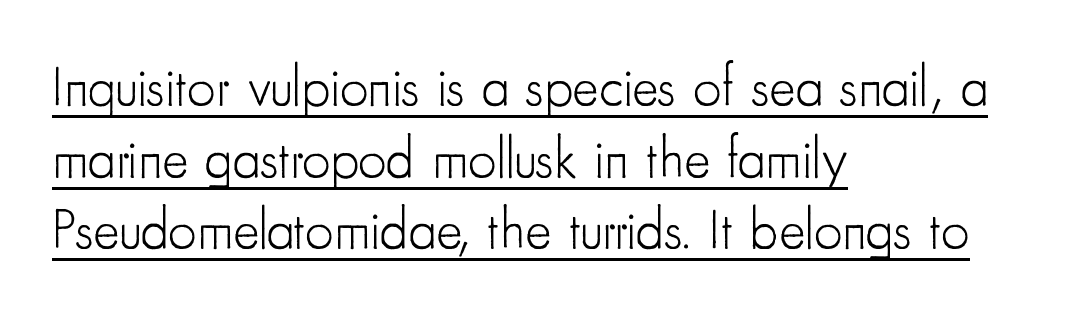
{"serif": "no", "italic": "no", "bold": "no", "weight": "light", "width": "condensed", "stroke_contrast": "low", "x_height": "small", "monospaced": "no", "underline": "yes", "align": "left", "line_spacing": "normal", "line_spacing_ratio": 1.28, "letter_spacing": "normal", "letter_spacing_em": 0.0, "glyph_px": 56}
